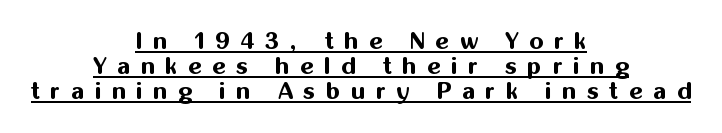
{"italic": "no", "bold": "yes", "underline": "yes", "align": "center", "line_spacing": "tight", "line_spacing_ratio": 1.08, "letter_spacing": "wide", "letter_spacing_em": 0.47, "glyph_px": 23}
